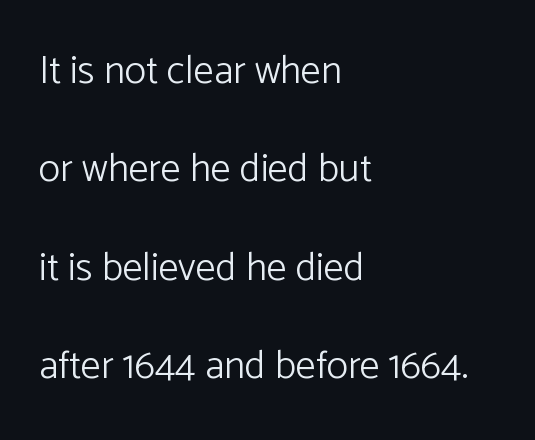
{"serif": "no", "italic": "no", "bold": "no", "weight": "light", "width": "normal", "stroke_contrast": "low", "x_height": "medium", "monospaced": "no", "underline": "no", "align": "left", "line_spacing": "loose", "line_spacing_ratio": 2.46, "letter_spacing": "normal", "letter_spacing_em": 0.0, "glyph_px": 40}
